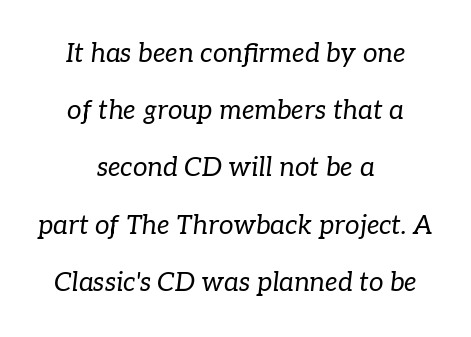
The image shows 26 px text type, italic (leaning right); set centered, loose line spacing (2.2x), normal letter spacing, not underlined.
